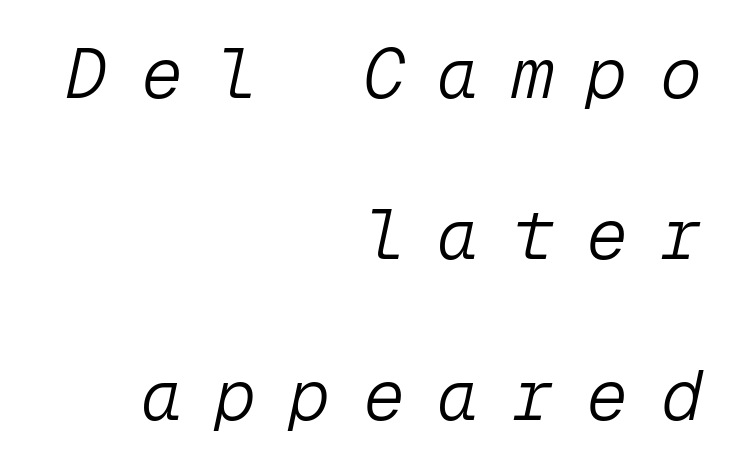
{"italic": "yes", "lean": "right", "slant_degrees": 12, "bold": "no", "weight": "light", "width": "normal", "stroke_contrast": "low", "x_height": "medium", "monospaced": "yes", "underline": "no", "align": "right", "line_spacing": "loose", "line_spacing_ratio": 2.3, "letter_spacing": "wide", "letter_spacing_em": 0.46, "glyph_px": 70}
